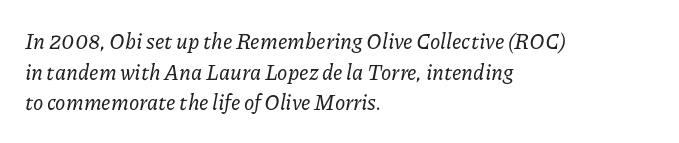
{"italic": "yes", "lean": "right", "slant_degrees": 11, "underline": "no", "align": "left", "line_spacing": "normal", "line_spacing_ratio": 1.46, "letter_spacing": "normal", "letter_spacing_em": 0.0, "glyph_px": 21}
